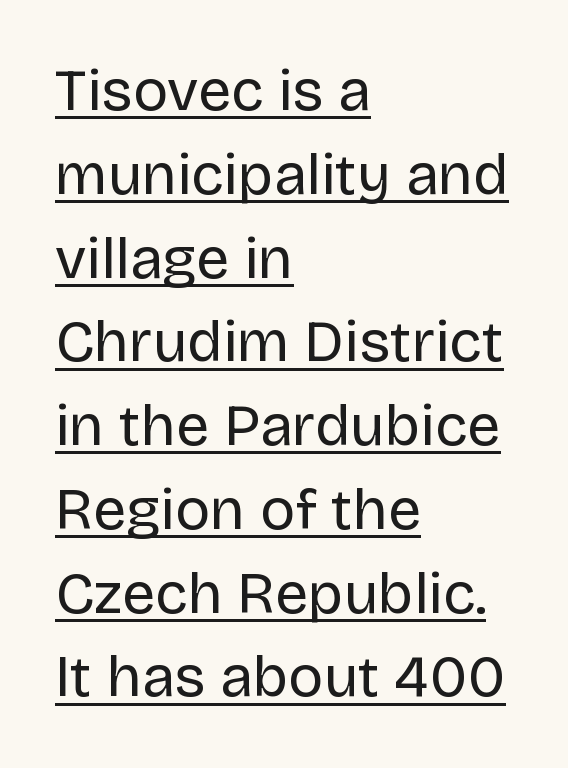
{"serif": "no", "italic": "no", "bold": "no", "weight": "regular", "width": "normal", "stroke_contrast": "low", "x_height": "large", "monospaced": "no", "underline": "yes", "align": "left", "line_spacing": "normal", "line_spacing_ratio": 1.42, "letter_spacing": "normal", "letter_spacing_em": 0.0, "glyph_px": 59}
